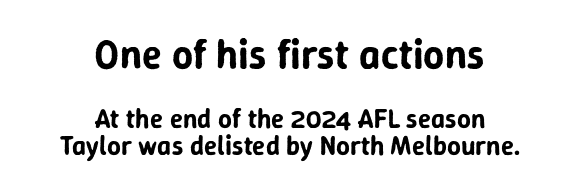
The image shows 41 px sans-serif type, upright; set centered, tight line spacing (1.01x), normal letter spacing, not underlined; the first (top) block is 1.52x larger; low stroke contrast and a medium x-height.
